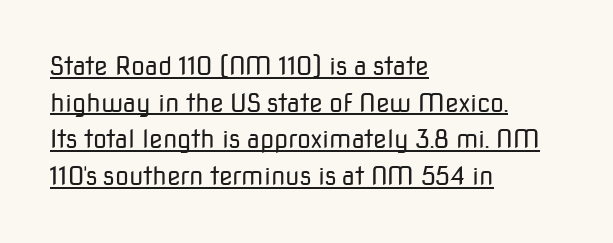
{"italic": "no", "bold": "no", "underline": "yes", "align": "left", "line_spacing": "normal", "line_spacing_ratio": 1.47, "letter_spacing": "normal", "letter_spacing_em": 0.0, "glyph_px": 25}
